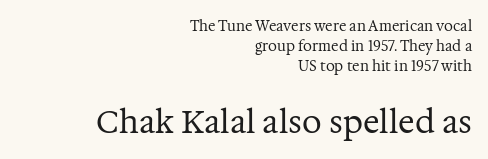
{"serif": "yes", "italic": "no", "bold": "no", "weight": "regular", "width": "normal", "stroke_contrast": "medium", "x_height": "medium", "monospaced": "no", "underline": "no", "align": "right", "line_spacing": "normal", "line_spacing_ratio": 1.44, "letter_spacing": "normal", "letter_spacing_em": 0.0, "larger_block": "second", "size_ratio": 2.21, "glyph_px": 31}
